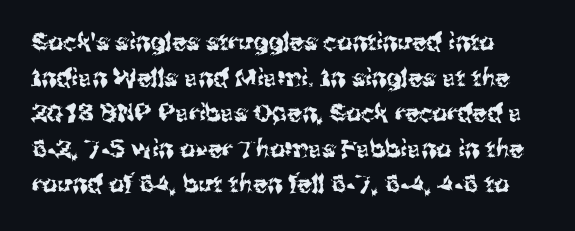
The image shows 24 px text type, upright; set normal line spacing (1.48x), normal letter spacing, not underlined.
